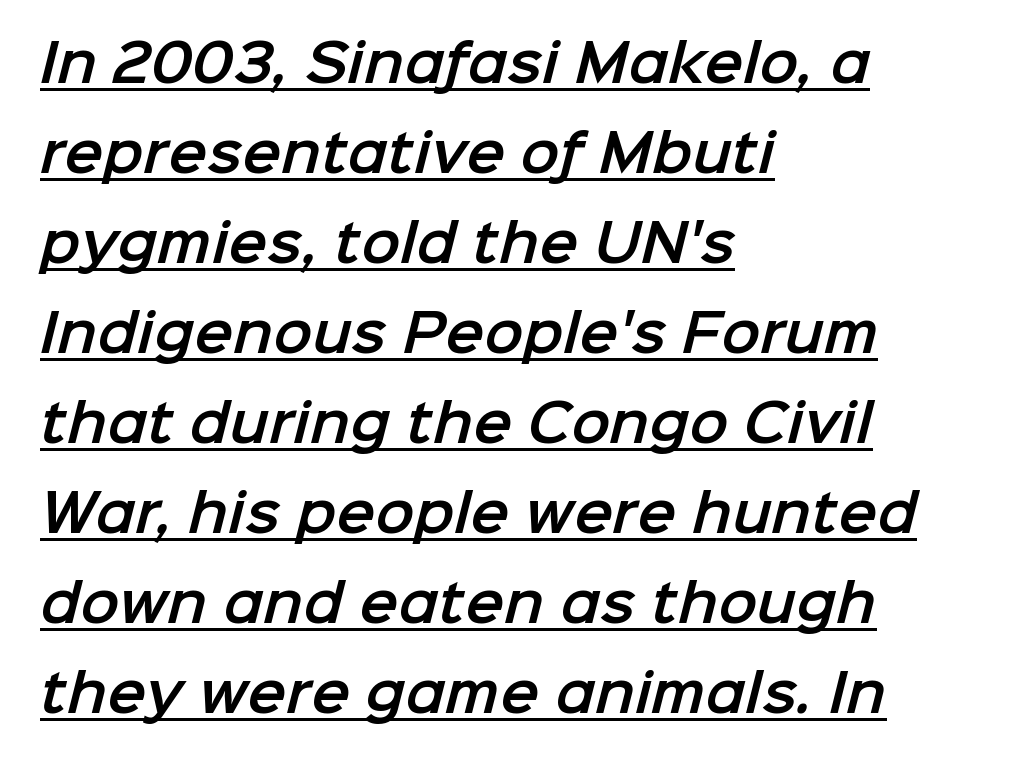
Grotesque or geometric, the face here clearly has no serifs. Looks like regular typesetting: each glyph gets only the width it needs. Visually the block forms a straight wall on the left and a jagged coastline on the right. In terms of letterspacing, this is plain default setting. Glance below the letters and you will spot a drawn line.
